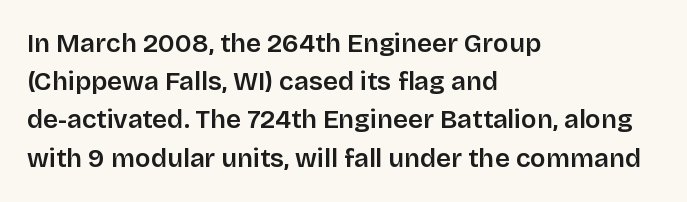
{"italic": "no", "underline": "no", "align": "left", "line_spacing": "normal", "line_spacing_ratio": 1.47, "letter_spacing": "normal", "letter_spacing_em": 0.0, "glyph_px": 26}
